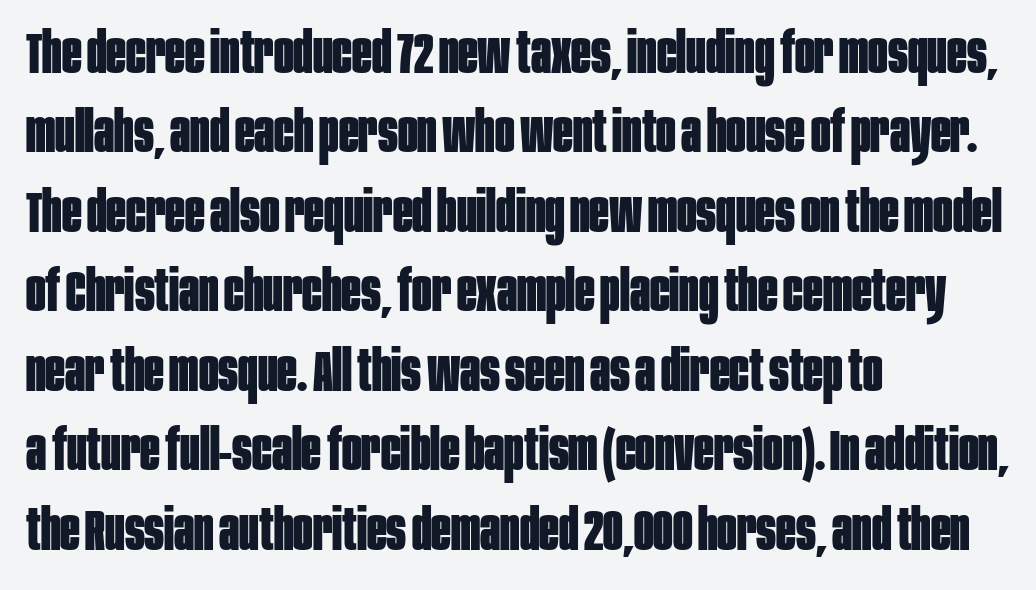
Set as a true bold cut, around the 700 mark. Typeset ragged right — the left edge is the straight one. The baseline area is clear. Varying glyph widths throughout — classic text-font behaviour.
